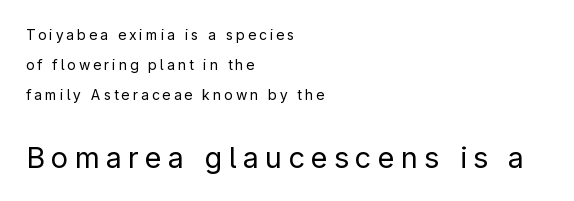
Spacing verdict: proportional, widths tailored to each character. The lower block of text is set noticeably larger than the block above it. This rendering features lettering with no underline. The vertical gap from one line to the next is large. A classic flush-left, rag-right setting is used for this passage.
